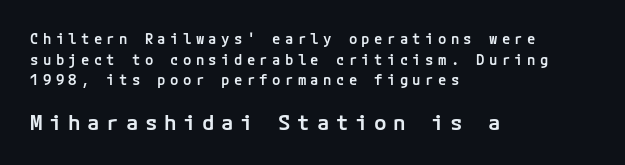
Firm but not heavy-handed strokes: this text is semibold. Every stem runs plumb, perpendicular to the baseline. A typesetter would call this leading conventional body-copy spacing. A clean baseline with only descenders dipping below it. The emphasis by scale lands on block number two, below.
